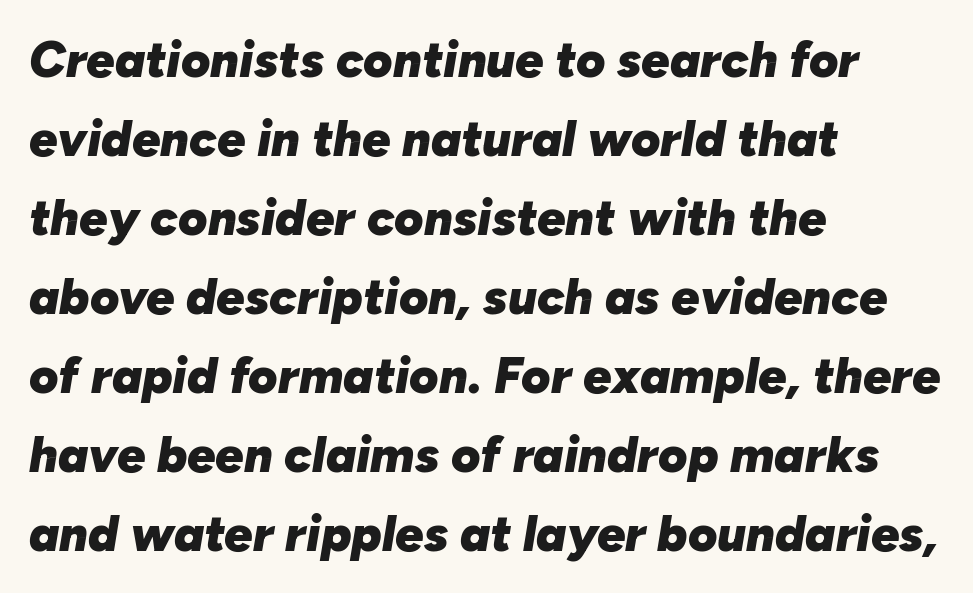
Q: Is the text bold? A: Yes.
Q: Is the text italic (slanted)? A: Yes, it leans right by about 10 degrees.
Q: Is the text underlined? A: No.
Q: How is the paragraph aligned? A: Left-aligned.
Q: Is the spacing between letters normal or unusually wide? A: Normal.
Q: Is the spacing between lines tight, normal or loose? A: Normal.
Q: Width (condensed, normal, or wide)? A: Normal.
Q: Stroke contrast? A: Low.
Q: x-height? A: Medium.
Q: Monospaced? A: No.
